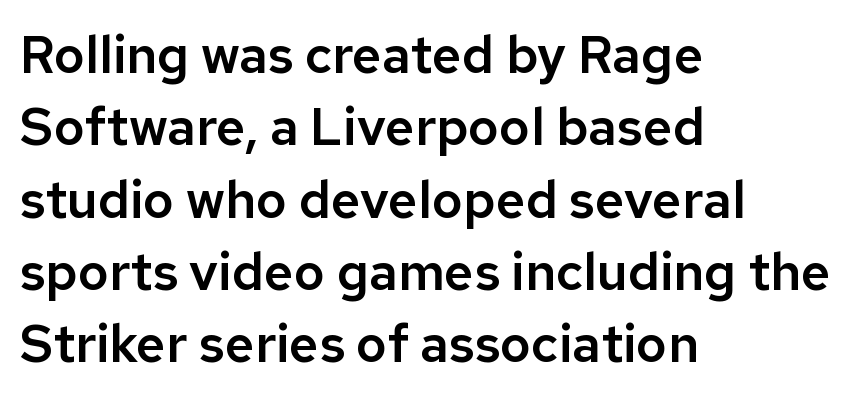
Q: Is the text italic (slanted)? A: No, it is upright.
Q: Is the typeface a serif or a sans-serif typeface? A: Sans-serif.
Q: Is the text underlined? A: No.
Q: How is the paragraph aligned? A: Left-aligned.
Q: Is the spacing between letters normal or unusually wide? A: Normal.
Q: Is the spacing between lines tight, normal or loose? A: Normal.
Q: Width (condensed, normal, or wide)? A: Normal.
Q: Stroke contrast? A: Low.
Q: x-height? A: Medium.
Q: Monospaced? A: No.
